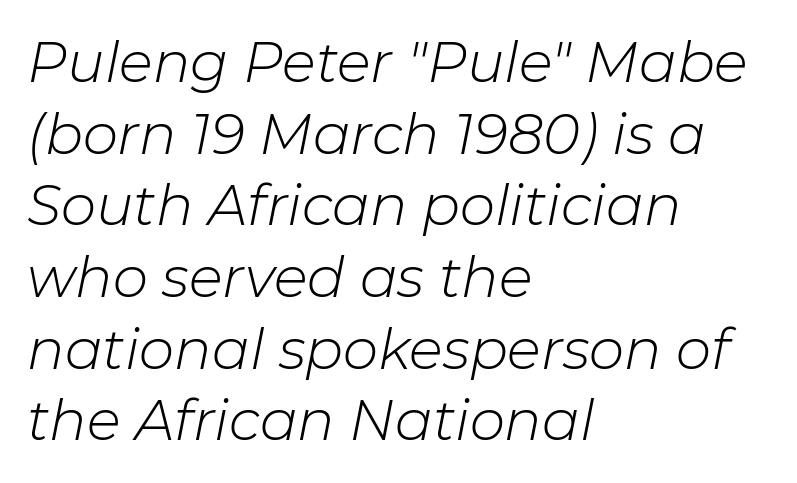
Q: Is the text bold? A: No.
Q: Is the text italic (slanted)? A: Yes, it leans right by about 11 degrees.
Q: Is the text underlined? A: No.
Q: How is the paragraph aligned? A: Left-aligned.
Q: Is the spacing between letters normal or unusually wide? A: Normal.
Q: Is the spacing between lines tight, normal or loose? A: Normal.
Q: Width (condensed, normal, or wide)? A: Normal.
Q: Stroke contrast? A: Low.
Q: x-height? A: Medium.
Q: Monospaced? A: No.
